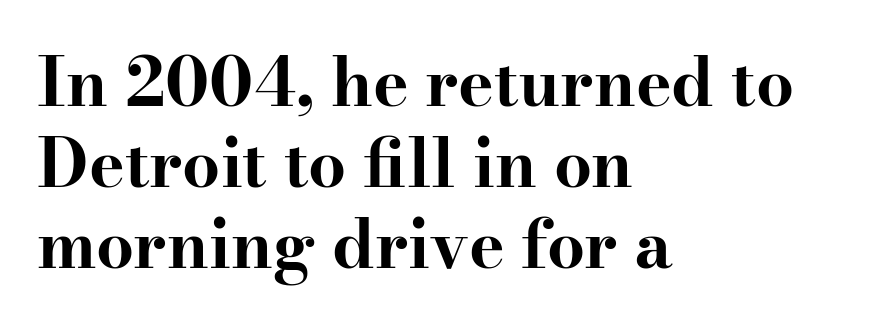
These lines are set flush left with a ragged right edge. The foot of each line stays bare and open. Regarding serifs, this sample has them. The letters stand straight up with perfectly vertical stems.
